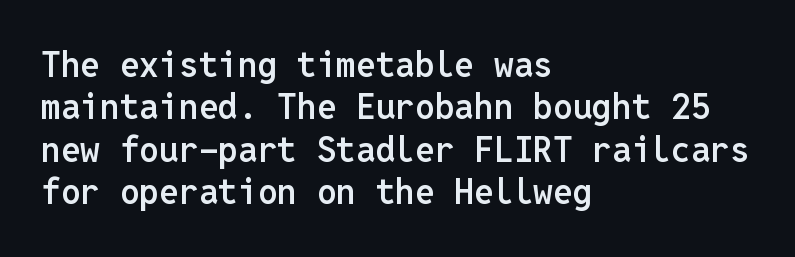
The image shows 35 px semibold sans-serif type, upright, monospaced; set left-aligned, line spacing 1.21x, normal letter spacing, not underlined; low stroke contrast and a medium x-height.
